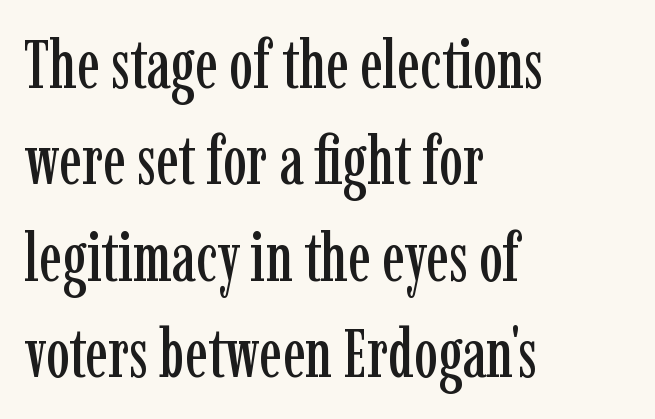
Q: Is the text italic (slanted)? A: No, it is upright.
Q: Is the typeface a serif or a sans-serif typeface? A: Serif.
Q: Is the text underlined? A: No.
Q: How is the paragraph aligned? A: Left-aligned.
Q: Is the spacing between letters normal or unusually wide? A: Normal.
Q: Is the spacing between lines tight, normal or loose? A: Normal.
Q: Width (condensed, normal, or wide)? A: Condensed.
Q: Stroke contrast? A: Low.
Q: x-height? A: Medium.
Q: Monospaced? A: No.
